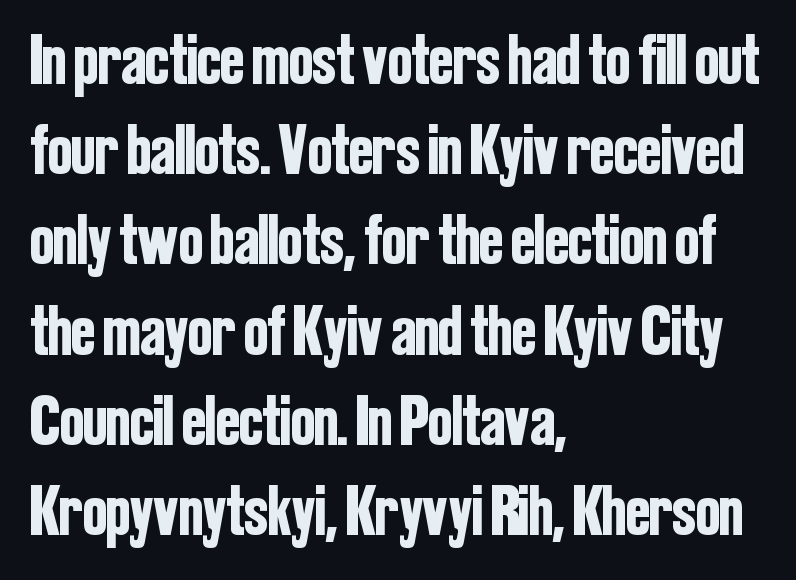
{"serif": "no", "italic": "no", "width": "condensed", "stroke_contrast": "low", "x_height": "medium", "monospaced": "no", "underline": "no", "align": "left", "line_spacing": "normal", "line_spacing_ratio": 1.27, "letter_spacing": "normal", "letter_spacing_em": 0.0, "glyph_px": 71}
